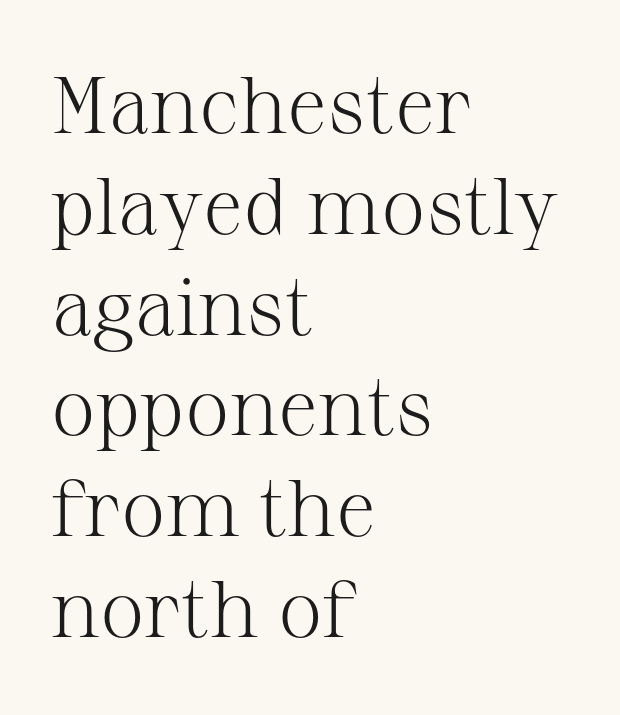
Clear beneath every line of the passage. The designer went with a serif here, giving each stem small feet. Quick note: not italic, upright. In terms of letterspacing, this is plain default setting. Weight: not bold — regular or lighter. Reading down the column, the eye jumps a familiar distance to each next line.
